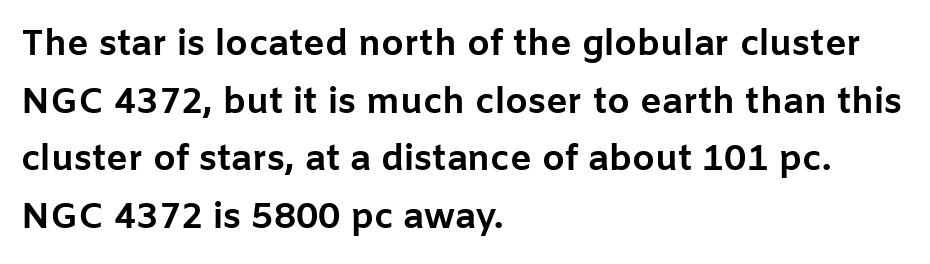
{"serif": "no", "italic": "no", "bold": "yes", "weight": "bold", "width": "normal", "stroke_contrast": "low", "x_height": "medium", "monospaced": "no", "underline": "no", "align": "left", "line_spacing": "normal", "line_spacing_ratio": 1.6, "letter_spacing": "normal", "letter_spacing_em": 0.0, "glyph_px": 36}
